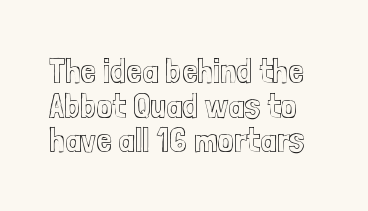
Looks like regular typesetting: each glyph gets only the width it needs. Standard letterfit; no display-style spreading of the glyphs. If you measured baseline to baseline, you'd find a short distance. Vertical strokes here are truly vertical. Anything drawn beneath the words? Only blank space.
